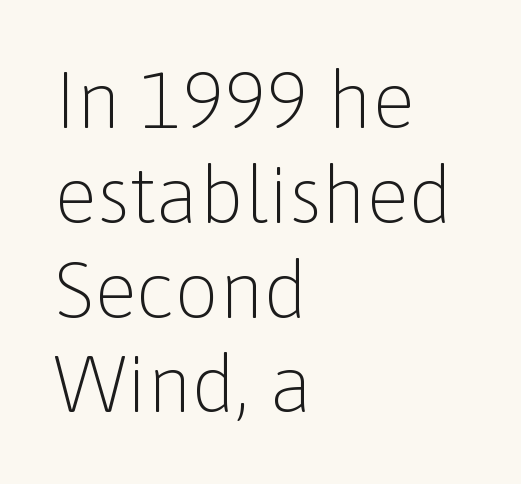
{"serif": "no", "italic": "no", "bold": "no", "weight": "light", "width": "normal", "stroke_contrast": "low", "x_height": "medium", "monospaced": "no", "underline": "no", "align": "left", "line_spacing_ratio": 1.2, "letter_spacing": "normal", "letter_spacing_em": 0.0, "glyph_px": 79}
